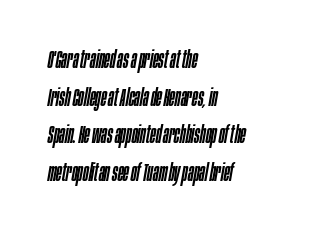
Students, observe: this is what conventionally led text looks like. The zone under the glyphs is completely vacant. A student would call this left alignment; a typographer would say flush left, rag right. Slant detected: the letters are inclined. Each word holds together tightly as a unit, with standard inter-letter gaps.
